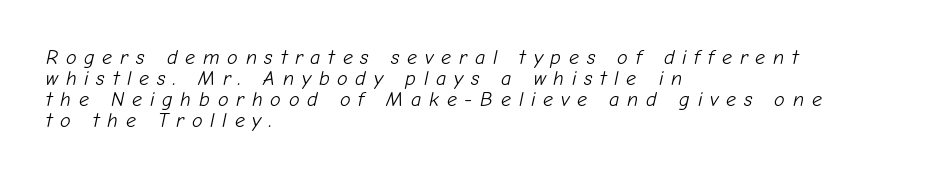
Compared with a centered layout, this one pins lines to the left instead. Observe the wide spacing: letters keep a clear distance from each other. Underline: absent. Each new line begins almost immediately beneath the previous one.
